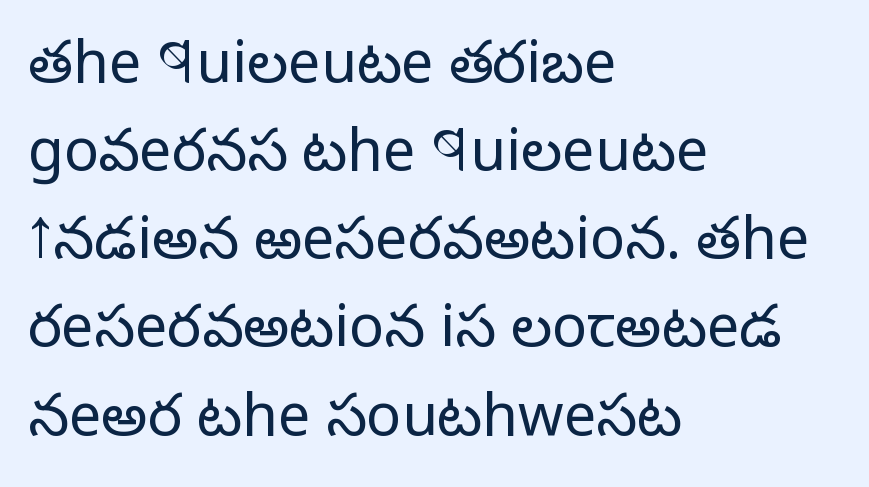
{"serif": "no", "italic": "no", "bold": "no", "weight": "light", "width": "normal", "stroke_contrast": "low", "x_height": "medium", "monospaced": "no", "underline": "no", "align": "left", "line_spacing": "normal", "line_spacing_ratio": 1.52, "letter_spacing": "normal", "letter_spacing_em": 0.0, "glyph_px": 58}
